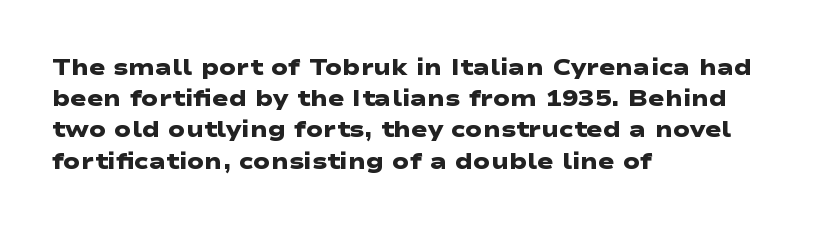
{"bold": "yes", "underline": "no", "align": "left", "line_spacing": "normal", "line_spacing_ratio": 1.42, "letter_spacing": "normal", "letter_spacing_em": 0.0, "glyph_px": 22}
